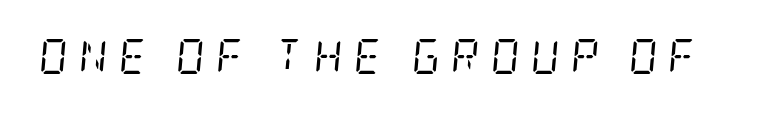
{"serif": "yes", "italic": "yes", "lean": "right", "slant_degrees": 5, "bold": "no", "weight": "regular", "width": "condensed", "stroke_contrast": "low", "x_height": "large", "underline": "no", "letter_spacing": "wide", "letter_spacing_em": 0.32, "glyph_px": 35}
